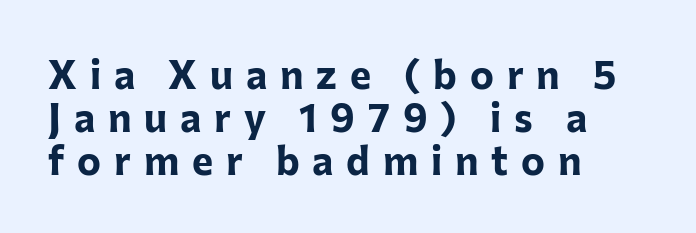
The image shows 40 px bold sans-serif type, upright; set left-aligned, tight line spacing (1.08x), unusually wide letter spacing (+0.32 em), not underlined; low stroke contrast and a medium x-height.
